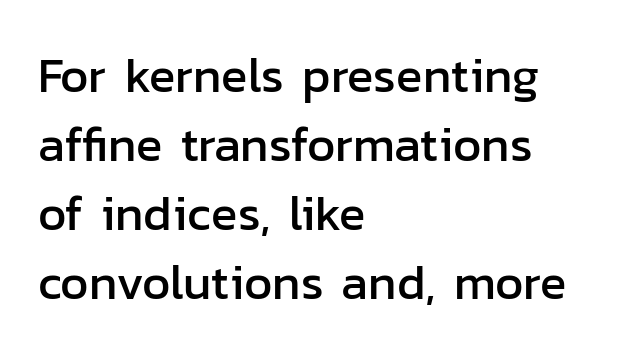
Q: Is the text italic (slanted)? A: No, it is upright.
Q: Is the typeface a serif or a sans-serif typeface? A: Sans-serif.
Q: Is the text underlined? A: No.
Q: How is the paragraph aligned? A: Left-aligned.
Q: Is the spacing between letters normal or unusually wide? A: Normal.
Q: Is the spacing between lines tight, normal or loose? A: Normal.
Q: Width (condensed, normal, or wide)? A: Normal.
Q: Stroke contrast? A: Low.
Q: x-height? A: Medium.
Q: Monospaced? A: No.
